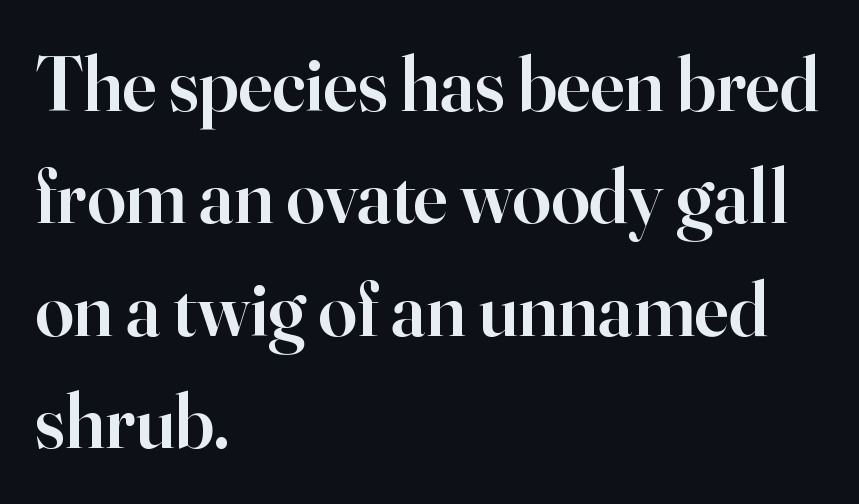
{"serif": "yes", "italic": "no", "bold": "semi", "weight": "semibold", "width": "normal", "stroke_contrast": "high", "x_height": "small", "monospaced": "no", "underline": "no", "align": "left", "line_spacing": "normal", "line_spacing_ratio": 1.46, "letter_spacing": "normal", "letter_spacing_em": 0.0, "glyph_px": 77}
